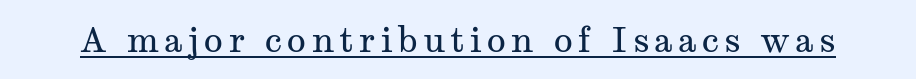
The face looks like a standard text weight, possibly lighter. The designer went with a serif here, giving each stem small feet. This sample carries an underscore along the baseline area. Looks like regular typesetting: each glyph gets only the width it needs.
